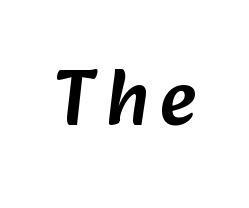
The image shows 79 px sans-serif type; set not underlined; low stroke contrast and a medium x-height.
